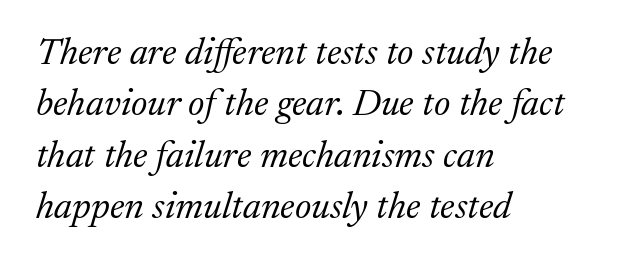
{"serif": "yes", "italic": "yes", "lean": "right", "slant_degrees": 17, "bold": "no", "weight": "light", "width": "normal", "stroke_contrast": "medium", "x_height": "medium", "monospaced": "no", "underline": "no", "align": "left", "line_spacing": "normal", "line_spacing_ratio": 1.35, "letter_spacing": "normal", "letter_spacing_em": 0.0, "glyph_px": 38}
